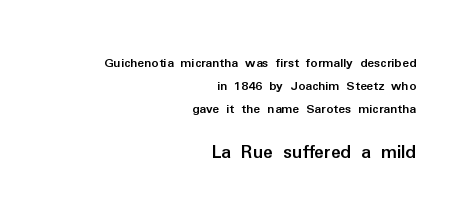
The image shows 20 px bold type, upright; set right-aligned, normal line spacing (1.64x), normal letter spacing, not underlined; the second (bottom) block is 1.43x larger.
